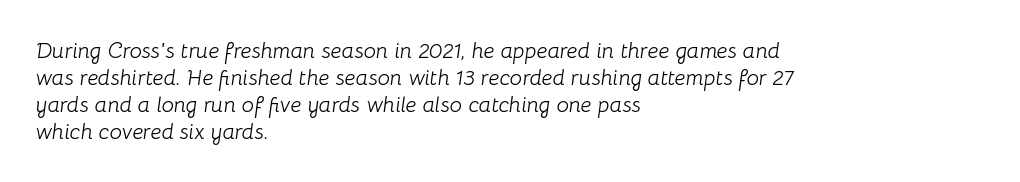
Stroke thickness stays within the range of a standard reading face or lighter. Is the block centered? No — it sits flush against the left margin. Descenders are the only things crossing below the line. Between one letter and the next there's only the usual sliver of space.
